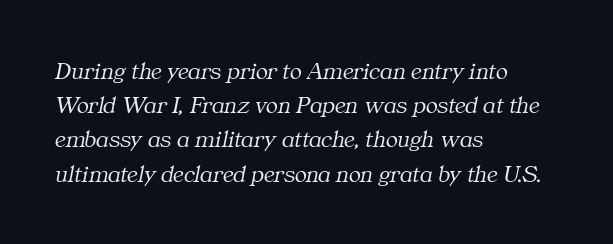
The image shows 25 px text type, italic (leaning right); set left-aligned, normal line spacing (1.37x), normal letter spacing, not underlined.
